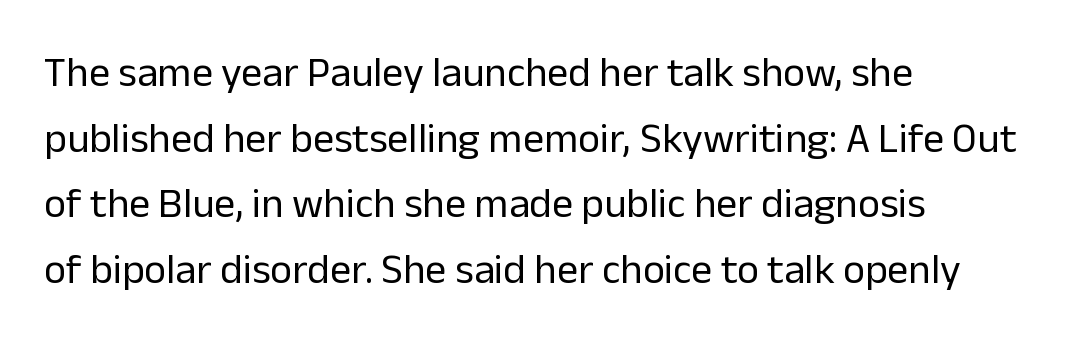
Q: Is the text bold? A: No.
Q: Is the text italic (slanted)? A: No, it is upright.
Q: Is the typeface a serif or a sans-serif typeface? A: Sans-serif.
Q: Is the text underlined? A: No.
Q: How is the paragraph aligned? A: Left-aligned.
Q: Is the spacing between letters normal or unusually wide? A: Normal.
Q: Is the spacing between lines tight, normal or loose? A: Normal.
Q: Width (condensed, normal, or wide)? A: Normal.
Q: Stroke contrast? A: Low.
Q: x-height? A: Medium.
Q: Monospaced? A: No.
